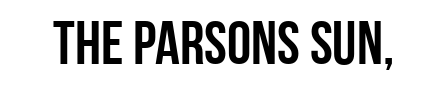
A typesetter would call this proportional, since set widths differ per character. Compared with typical body copy, the letter spacing here is the same. No italicization has been applied; the sample stays upright. The string is rendered with underlining switched off. Check where the strokes stop: nothing finishes them off — pure sans.
